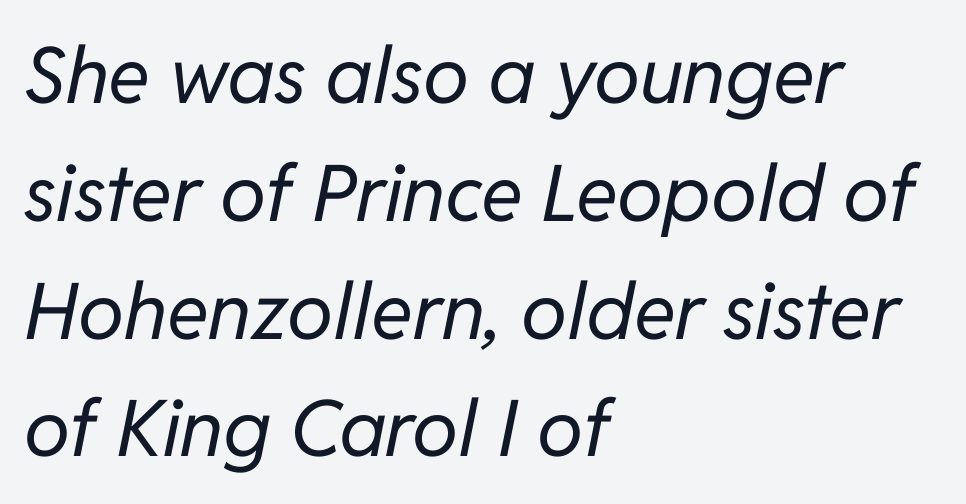
Vertically, the passage feels balanced, rows spaced as you'd expect. Tracking here is standard; glyphs follow each other at the usual distance. Is the stroke heavy? The answer is a plain regular-or-lighter. Spacing verdict: proportional, widths tailored to each character. In CSS terms this would be text-align: left. In terms of posture, this sample is oblique.
